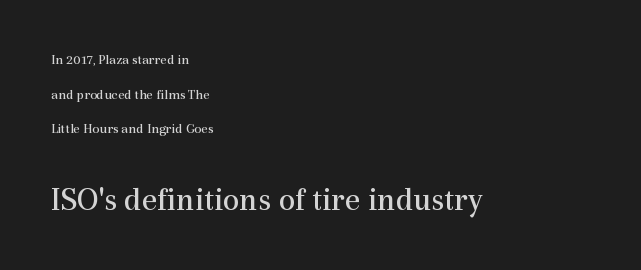
{"serif": "yes", "italic": "no", "bold": "no", "weight": "regular", "width": "normal", "x_height": "medium", "monospaced": "no", "underline": "no", "align": "left", "line_spacing": "loose", "line_spacing_ratio": 2.47, "letter_spacing": "normal", "letter_spacing_em": 0.0, "larger_block": "second", "size_ratio": 2.36, "glyph_px": 33}
